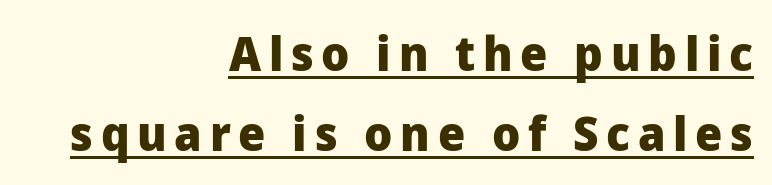
{"serif": "no", "italic": "no", "bold": "yes", "weight": "heavy", "width": "normal", "stroke_contrast": "low", "x_height": "medium", "monospaced": "no", "underline": "yes", "align": "right", "line_spacing": "normal", "line_spacing_ratio": 1.66, "glyph_px": 48}
